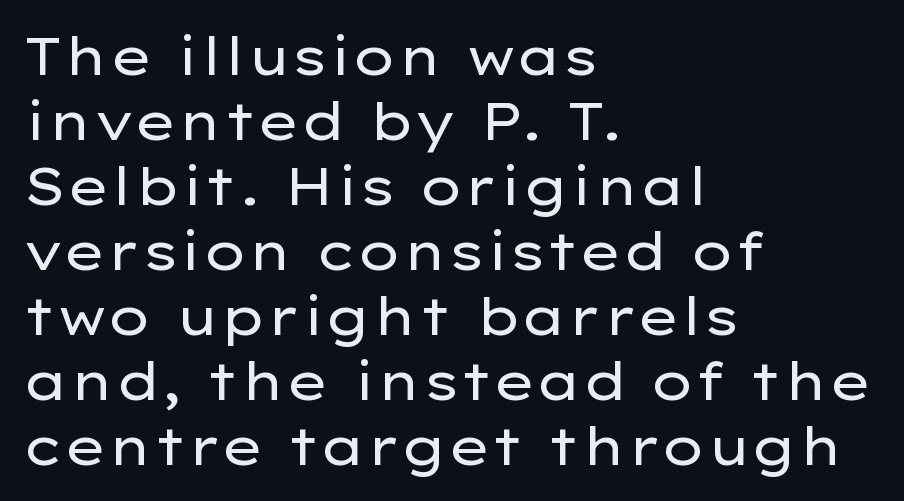
These lines keep a tight, regular rhythm from letter to letter. The text block is weighted toward the left margin, trailing off unevenly rightward. The space directly below the letters is spotless. Each letter keeps its own natural width here, so spacing adapts to shape. Every character sits straight up, as roman type does.
